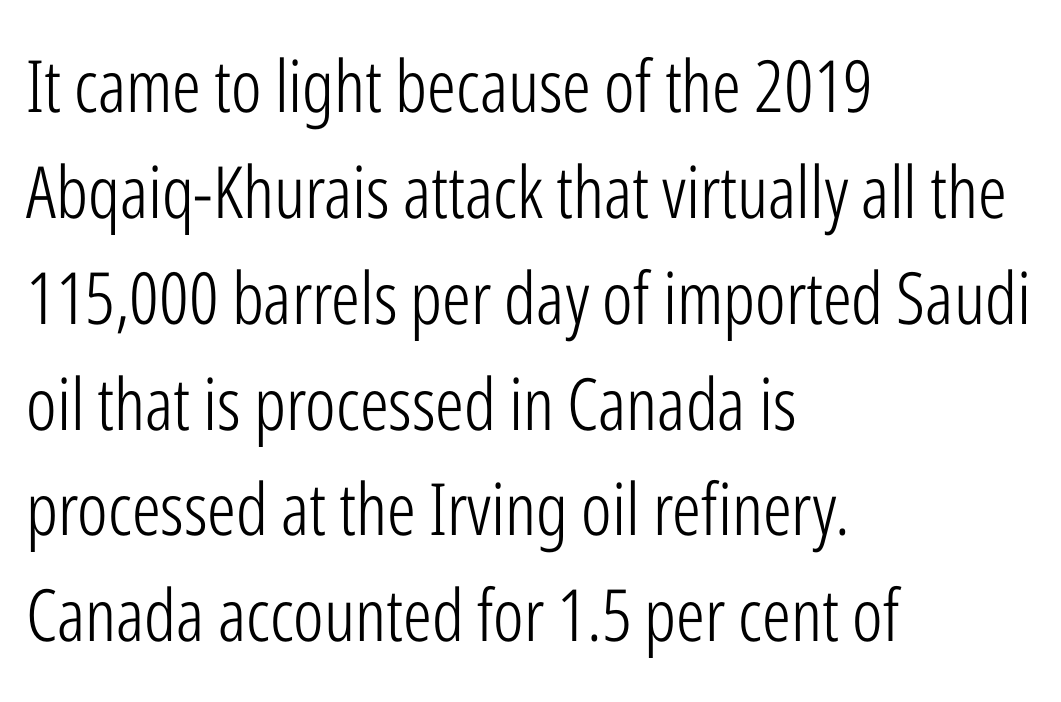
{"serif": "no", "italic": "no", "bold": "no", "weight": "light", "width": "condensed", "stroke_contrast": "low", "x_height": "medium", "monospaced": "no", "underline": "no", "align": "left", "line_spacing": "normal", "line_spacing_ratio": 1.47, "letter_spacing": "normal", "letter_spacing_em": 0.0, "glyph_px": 72}
